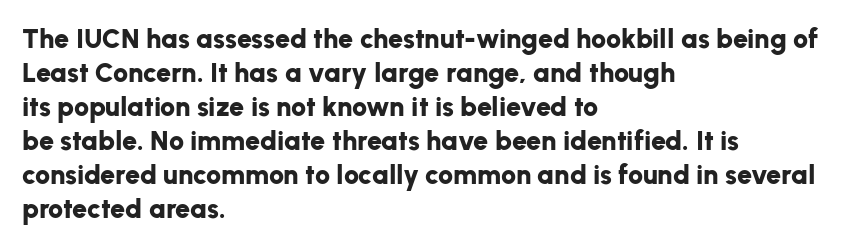
Does the weight exceed regular? Yes, all the way to bold. Short note: letters normally spaced. The space beneath each line is pristine and unruled. The typesetter chose a ragged-right arrangement here. Posture: vertical. The passage shown stacks its lines at a standard gap.
